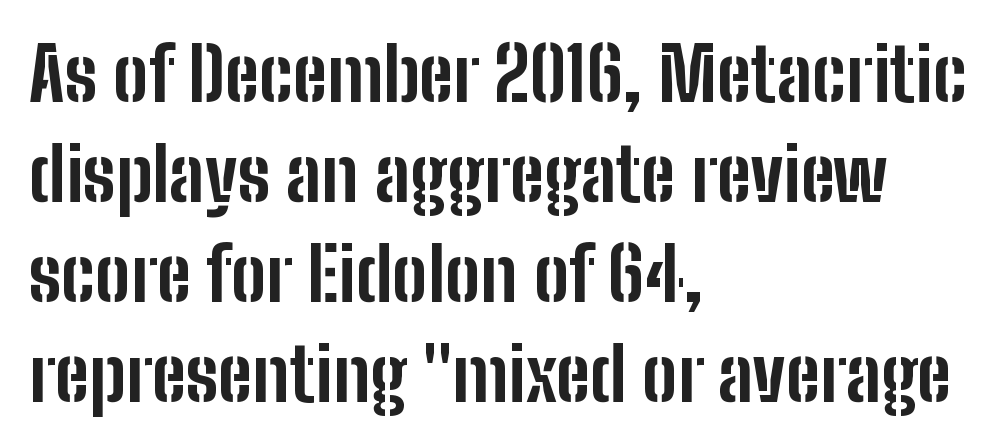
{"serif": "no", "italic": "no", "bold": "yes", "weight": "bold", "width": "condensed", "stroke_contrast": "low", "x_height": "medium", "monospaced": "no", "underline": "no", "align": "left", "line_spacing": "normal", "line_spacing_ratio": 1.35, "letter_spacing": "normal", "letter_spacing_em": 0.0, "glyph_px": 74}
